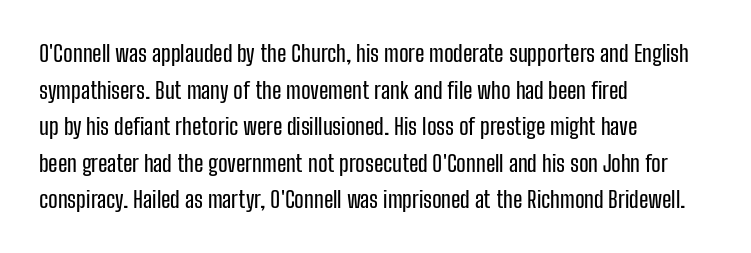
Rendered with straight, roman letterforms. Notice how the passage keeps a crisp vertical edge on the left only. A typesetter would call this leading conventional body-copy spacing. Is the letter spacing exaggerated? No — it looks like the ordinary default.
